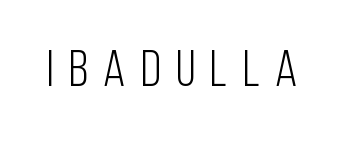
The type is letterspaced generously, with wide tracking. The font's upright variant was chosen for this text. Do the characters align in a grid? No, the font is proportional. The letters carry no serifs — their stems end cleanly without finishing strokes. The strip under each line holds only bare page. No chunkiness to these letters — they're not bold.
